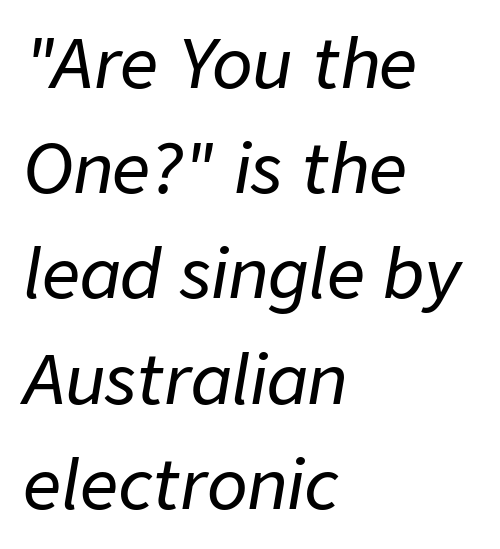
{"italic": "yes", "lean": "right", "slant_degrees": 9, "width": "normal", "stroke_contrast": "low", "x_height": "medium", "monospaced": "no", "underline": "no", "align": "left", "line_spacing": "normal", "line_spacing_ratio": 1.57, "letter_spacing": "normal", "letter_spacing_em": 0.0, "glyph_px": 67}
